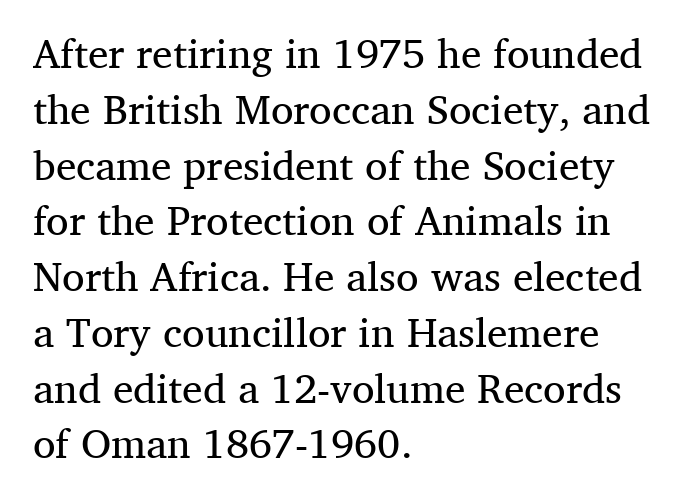
The setting favours the left margin, as ordinary paragraphs usually do. You could not count columns in this text — the font is proportionally spaced. Old-style or modern, the face here clearly has serifs. The baseline area is clear.
